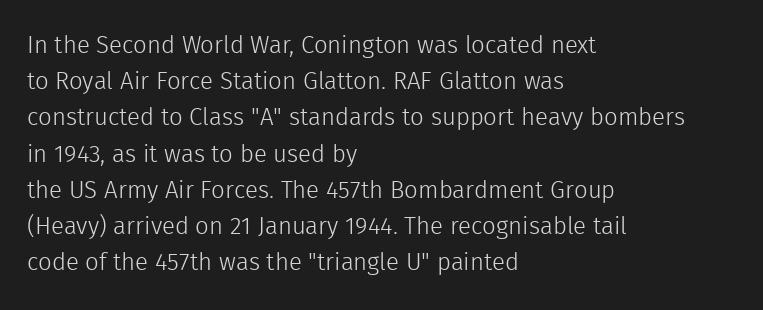
Default kerning and tracking; the words read as compact shapes. Tall strokes in this sample are plumb rather than angled. This rendering uses left alignment, leaving the right contour irregular. Students, observe: this is what conventionally led text looks like. Each stroke keeps to a modest, everyday thickness or less. Honestly, there is no underline to notice here at all.
